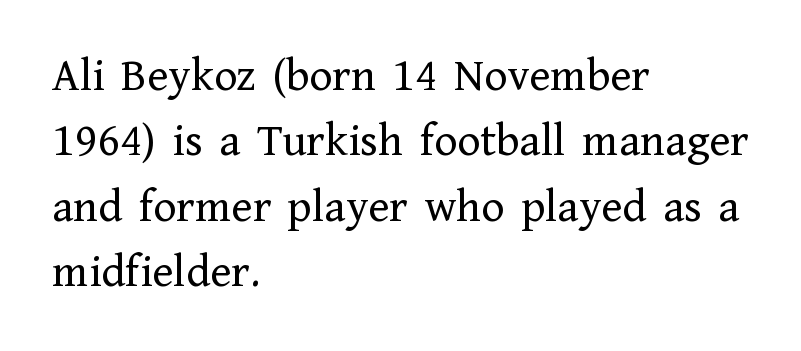
The letters stand straight up with perfectly vertical stems. The glyphs are unaccompanied by any horizontal stroke below them. The weight would be labelled regular, book, light, or lighter still. Each line starts at the same left margin while the right side varies. The designer went with a serif here, giving each stem small feet.
